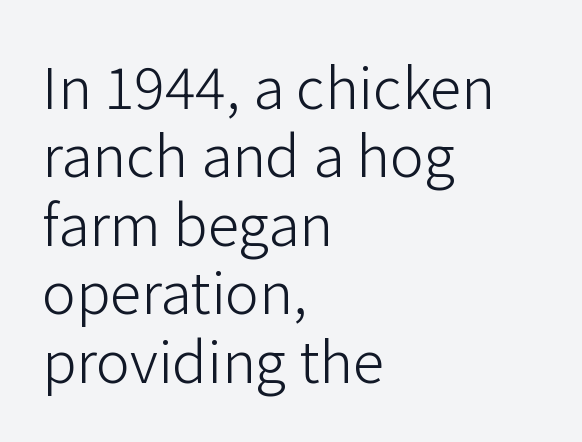
Q: Is the text bold? A: No.
Q: Is the text italic (slanted)? A: No, it is upright.
Q: Is the typeface a serif or a sans-serif typeface? A: Sans-serif.
Q: Is the text underlined? A: No.
Q: How is the paragraph aligned? A: Left-aligned.
Q: Is the spacing between letters normal or unusually wide? A: Normal.
Q: Width (condensed, normal, or wide)? A: Normal.
Q: Stroke contrast? A: Low.
Q: x-height? A: Medium.
Q: Monospaced? A: No.
